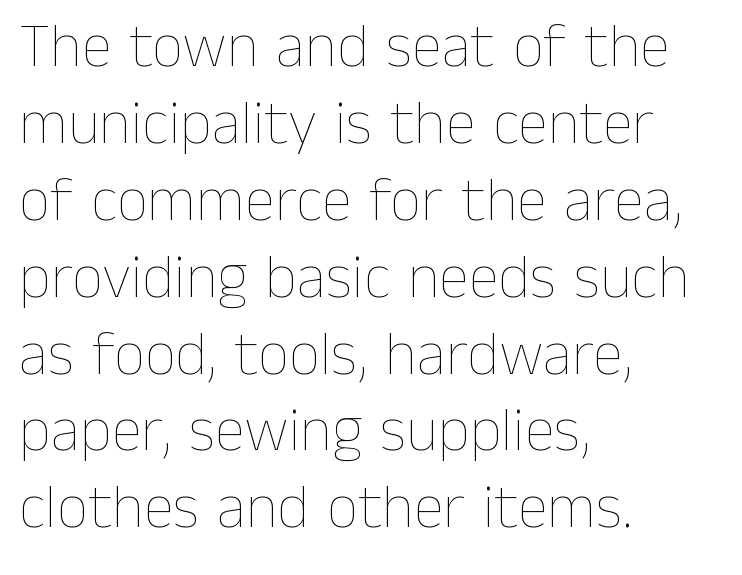
The image shows 62 px thin type, upright; set left-aligned, line spacing 1.24x, normal letter spacing, not underlined; low stroke contrast and a medium x-height.
